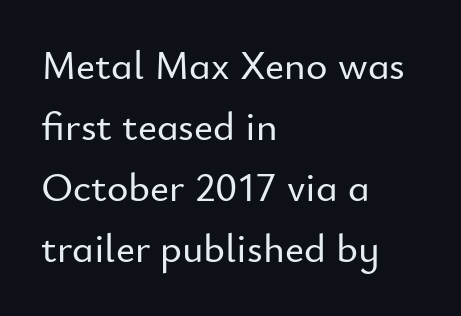
{"serif": "no", "italic": "no", "width": "normal", "stroke_contrast": "low", "x_height": "small", "monospaced": "no", "underline": "no", "align": "left", "line_spacing": "normal", "line_spacing_ratio": 1.49, "letter_spacing": "normal", "letter_spacing_em": 0.0, "glyph_px": 41}
